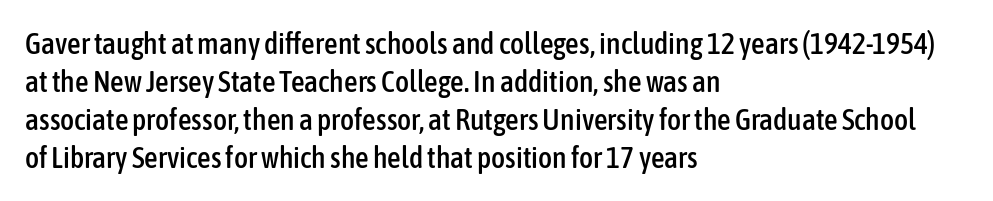
{"serif": "no", "italic": "no", "width": "condensed", "stroke_contrast": "low", "x_height": "medium", "monospaced": "no", "underline": "no", "align": "left", "line_spacing": "normal", "line_spacing_ratio": 1.27, "letter_spacing": "normal", "letter_spacing_em": 0.0, "glyph_px": 30}
